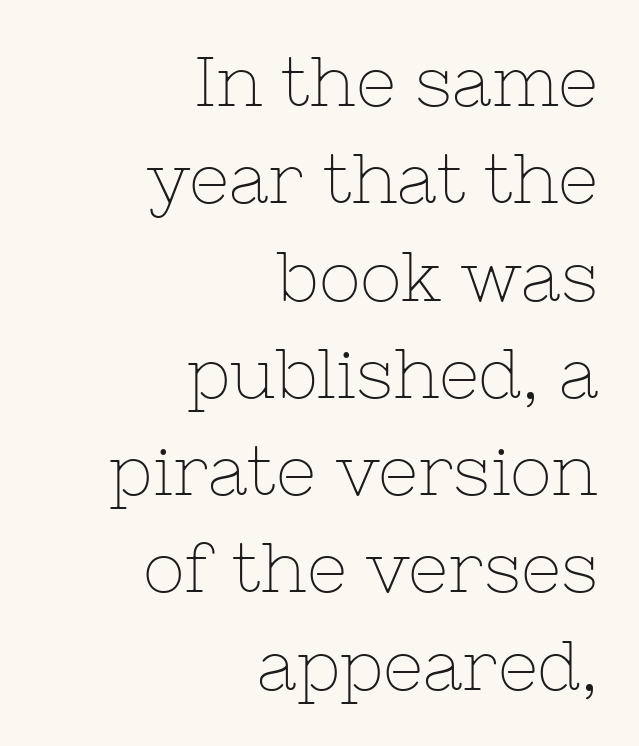
{"serif": "yes", "italic": "no", "bold": "no", "weight": "thin", "width": "normal", "stroke_contrast": "low", "x_height": "medium", "monospaced": "no", "underline": "no", "align": "right", "line_spacing": "normal", "line_spacing_ratio": 1.39, "letter_spacing": "normal", "letter_spacing_em": 0.0, "glyph_px": 70}
